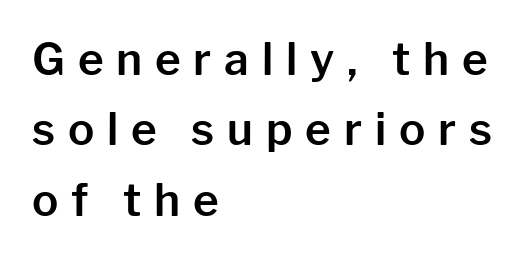
{"serif": "no", "italic": "no", "width": "normal", "stroke_contrast": "low", "x_height": "medium", "monospaced": "no", "underline": "no", "align": "left", "line_spacing": "normal", "line_spacing_ratio": 1.6, "letter_spacing": "wide", "letter_spacing_em": 0.29, "glyph_px": 44}
